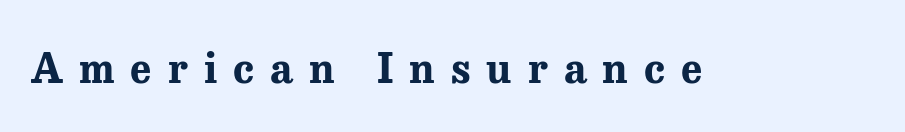
Q: Is the text bold? A: Yes.
Q: Is the text italic (slanted)? A: No, it is upright.
Q: Is the typeface a serif or a sans-serif typeface? A: Serif.
Q: Is the text underlined? A: No.
Q: Is the spacing between letters normal or unusually wide? A: Unusually wide.
Q: Width (condensed, normal, or wide)? A: Normal.
Q: Stroke contrast? A: Medium.
Q: x-height? A: Medium.
Q: Monospaced? A: No.
